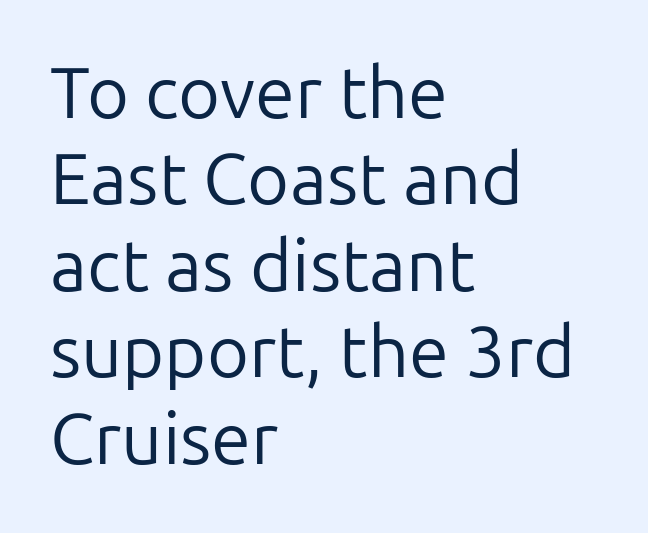
{"serif": "no", "italic": "no", "bold": "no", "weight": "regular", "width": "normal", "stroke_contrast": "low", "x_height": "medium", "monospaced": "no", "underline": "no", "align": "left", "line_spacing_ratio": 1.2, "letter_spacing": "normal", "letter_spacing_em": 0.0, "glyph_px": 72}
